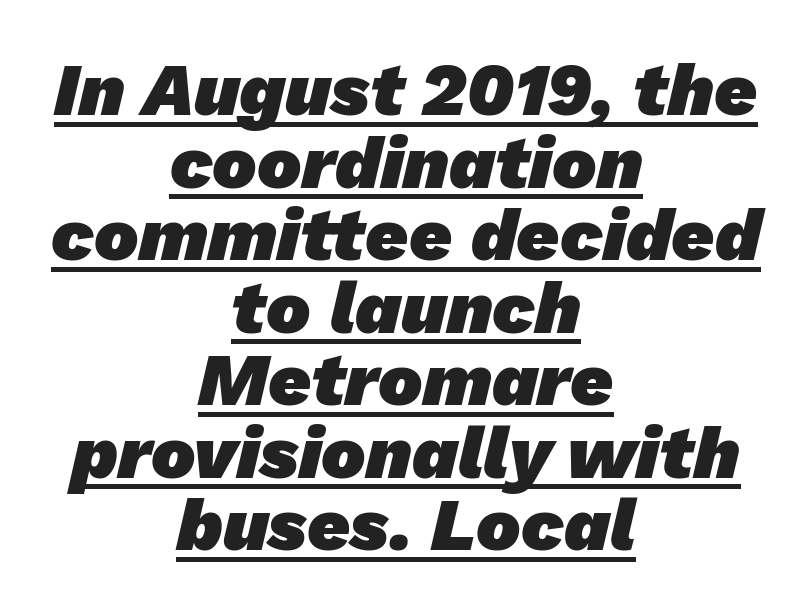
The text was rendered using a sans face with plain stroke endings. Character widths vary here, with narrow letters taking less room than wide ones. The leading is snug, giving the passage a crowded texture. Decoration check: the copy is underlined. Typesetter's note: full bold, strokes at maximum text heaviness.
